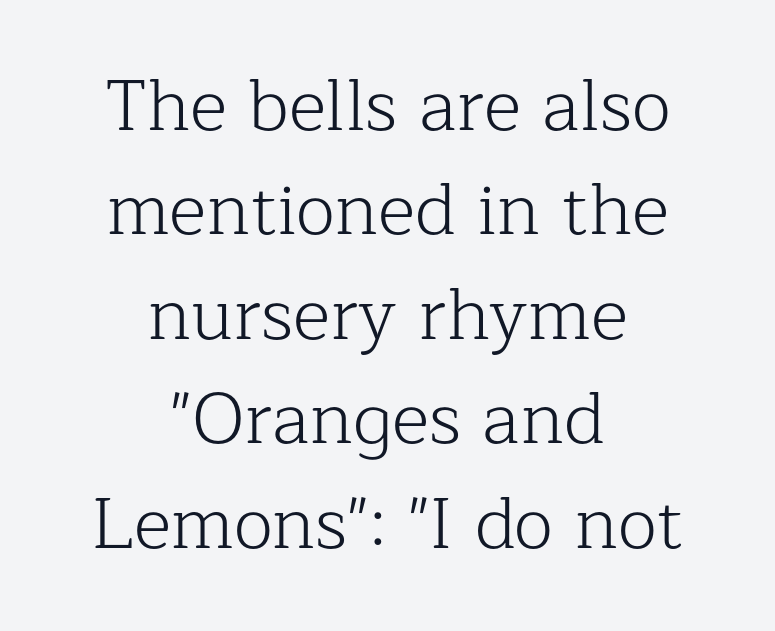
{"serif": "yes", "italic": "no", "bold": "no", "weight": "light", "width": "normal", "stroke_contrast": "low", "x_height": "medium", "monospaced": "no", "underline": "no", "align": "center", "line_spacing": "normal", "line_spacing_ratio": 1.45, "letter_spacing": "normal", "letter_spacing_em": 0.0, "glyph_px": 72}
